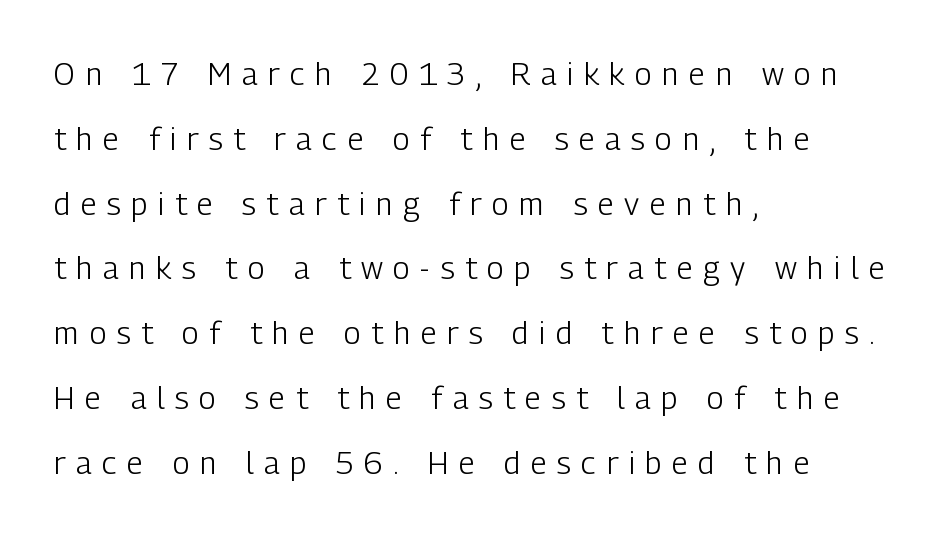
The font family rendered here belongs to the sans-serif group. Widely set lines give the paragraph a tall, airy silhouette. The letters advance in unequal steps, a hallmark of proportional type. Compared with a typical body face, this is equally light or lighter still. If you drew a line through each stem, it would be perfectly vertical. Check under the words: just untouched page.
